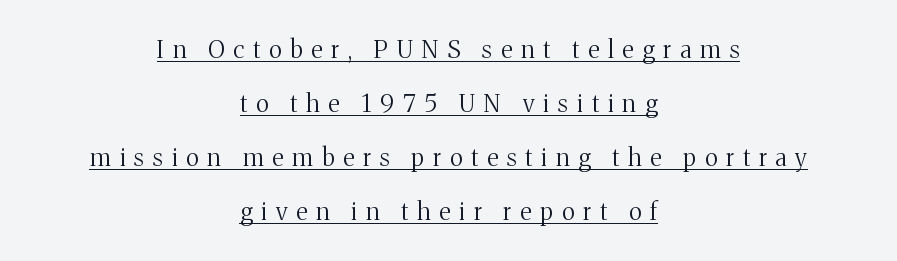
The image shows 24 px text type, upright; set centered, loose line spacing (2.25x), unusually wide letter spacing (+0.37 em), underlined.
